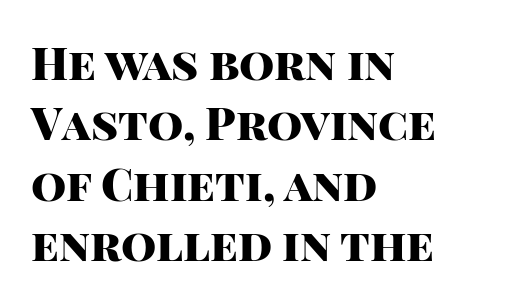
Q: Is the text bold? A: Yes.
Q: Is the text italic (slanted)? A: No, it is upright.
Q: Is the typeface a serif or a sans-serif typeface? A: Sans-serif.
Q: Is the text underlined? A: No.
Q: How is the paragraph aligned? A: Left-aligned.
Q: Is the spacing between letters normal or unusually wide? A: Normal.
Q: Is the spacing between lines tight, normal or loose? A: Normal.
Q: Width (condensed, normal, or wide)? A: Normal.
Q: Stroke contrast? A: High.
Q: x-height? A: Large.
Q: Monospaced? A: No.
